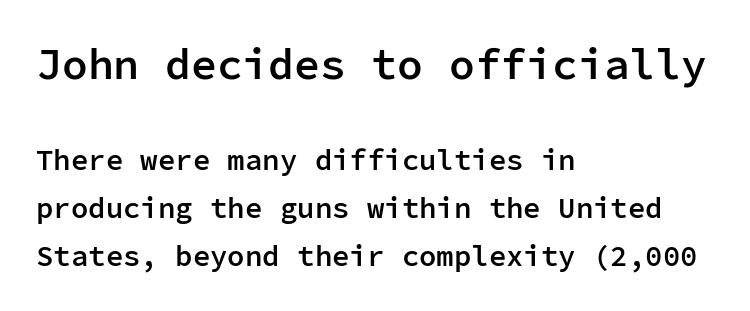
{"serif": "no", "italic": "no", "bold": "semi", "weight": "semibold", "width": "normal", "stroke_contrast": "low", "x_height": "medium", "monospaced": "yes", "underline": "no", "align": "left", "line_spacing": "normal", "line_spacing_ratio": 1.65, "letter_spacing": "normal", "letter_spacing_em": 0.0, "larger_block": "first", "size_ratio": 1.48, "glyph_px": 43}
